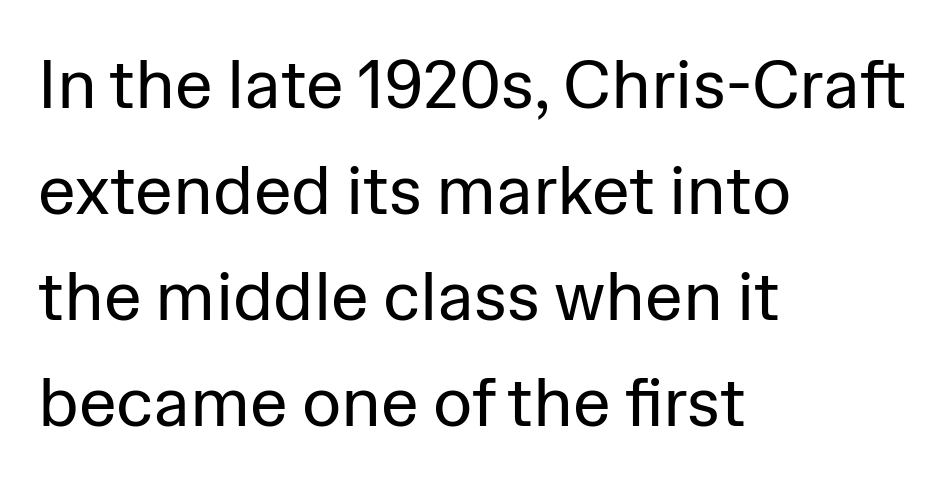
{"serif": "no", "italic": "no", "bold": "no", "weight": "regular", "width": "normal", "stroke_contrast": "low", "x_height": "medium", "monospaced": "no", "underline": "no", "align": "left", "line_spacing": "normal", "line_spacing_ratio": 1.56, "letter_spacing": "normal", "letter_spacing_em": 0.0, "glyph_px": 68}
